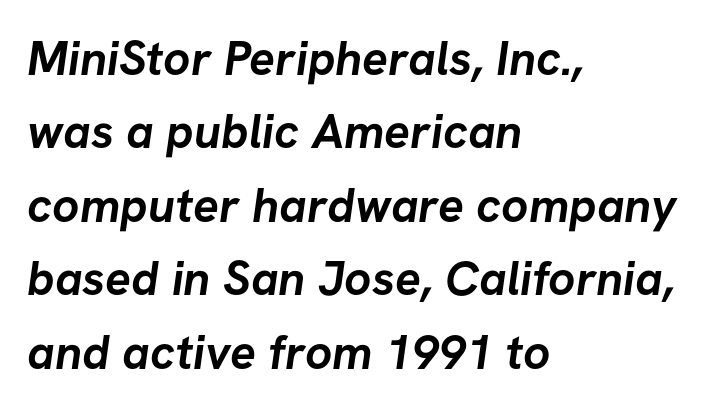
Q: Is the text bold? A: Yes.
Q: Is the typeface a serif or a sans-serif typeface? A: Sans-serif.
Q: Is the text underlined? A: No.
Q: How is the paragraph aligned? A: Left-aligned.
Q: Is the spacing between letters normal or unusually wide? A: Normal.
Q: Is the spacing between lines tight, normal or loose? A: Normal.
Q: Width (condensed, normal, or wide)? A: Normal.
Q: Stroke contrast? A: Low.
Q: x-height? A: Medium.
Q: Monospaced? A: No.
